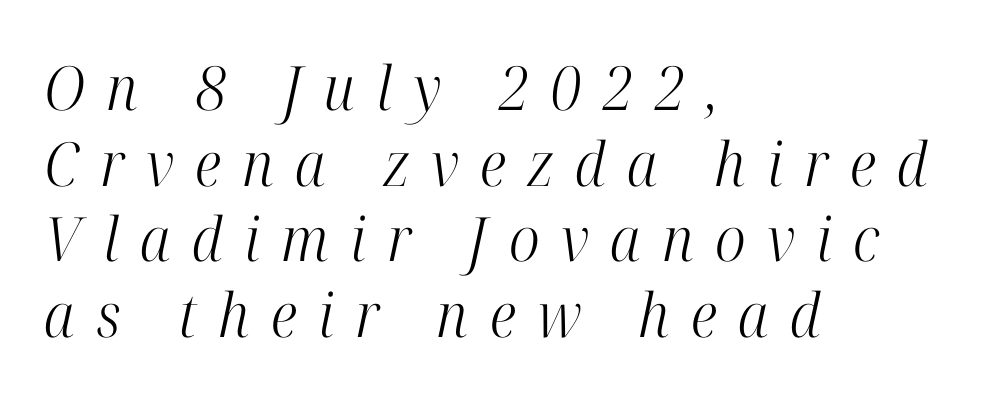
Q: Is the text bold? A: No.
Q: Is the text italic (slanted)? A: Yes, it leans right by about 12 degrees.
Q: Is the typeface a serif or a sans-serif typeface? A: Serif.
Q: Is the text underlined? A: No.
Q: How is the paragraph aligned? A: Left-aligned.
Q: Is the spacing between letters normal or unusually wide? A: Unusually wide.
Q: Width (condensed, normal, or wide)? A: Condensed.
Q: Stroke contrast? A: High.
Q: x-height? A: Medium.
Q: Monospaced? A: No.
